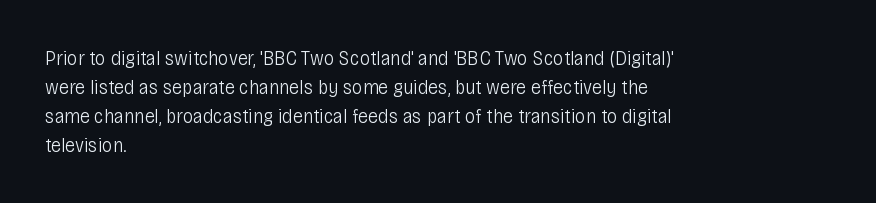
{"italic": "no", "bold": "no", "underline": "no", "align": "left", "line_spacing": "normal", "line_spacing_ratio": 1.38, "letter_spacing": "normal", "letter_spacing_em": 0.0, "glyph_px": 21}
